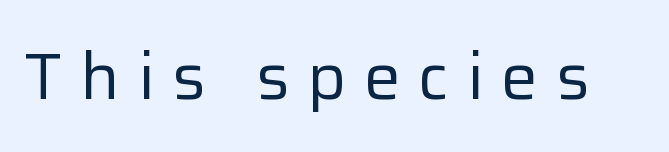
{"serif": "no", "italic": "no", "bold": "no", "weight": "regular", "width": "normal", "stroke_contrast": "low", "x_height": "medium", "monospaced": "no", "underline": "no", "letter_spacing": "wide", "letter_spacing_em": 0.27, "glyph_px": 66}
